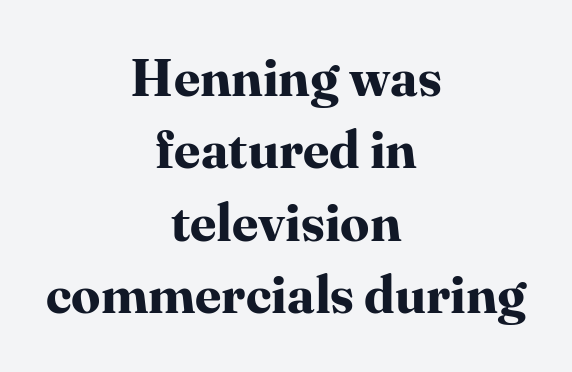
The image shows 52 px bold serif type, upright; set centered, normal line spacing (1.39x), normal letter spacing, not underlined; high stroke contrast and a medium x-height.
